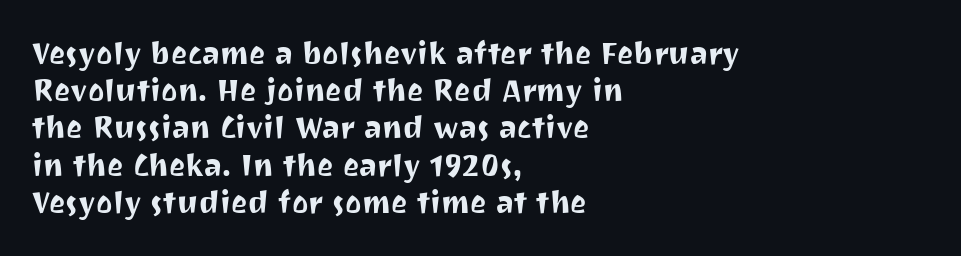
{"serif": "no", "italic": "no", "width": "normal", "stroke_contrast": "medium", "x_height": "medium", "monospaced": "no", "underline": "no", "align": "left", "line_spacing_ratio": 1.2, "letter_spacing": "normal", "letter_spacing_em": 0.0, "glyph_px": 31}
